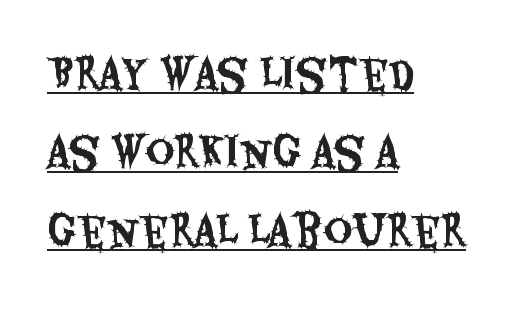
{"serif": "no", "italic": "no", "width": "condensed", "stroke_contrast": "medium", "x_height": "large", "monospaced": "no", "underline": "yes", "align": "left", "line_spacing": "loose", "line_spacing_ratio": 1.96, "letter_spacing": "normal", "letter_spacing_em": 0.0, "glyph_px": 40}
